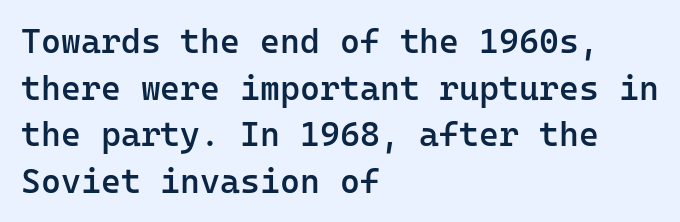
The image shows 34 px semibold sans-serif type, upright, monospaced; set left-aligned, normal line spacing (1.37x), normal letter spacing, not underlined; low stroke contrast and a medium x-height.
